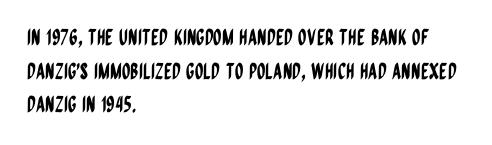
Q: Is the text italic (slanted)? A: No, it is upright.
Q: Is the text underlined? A: No.
Q: How is the paragraph aligned? A: Left-aligned.
Q: Is the spacing between letters normal or unusually wide? A: Normal.
Q: Is the spacing between lines tight, normal or loose? A: Normal.
